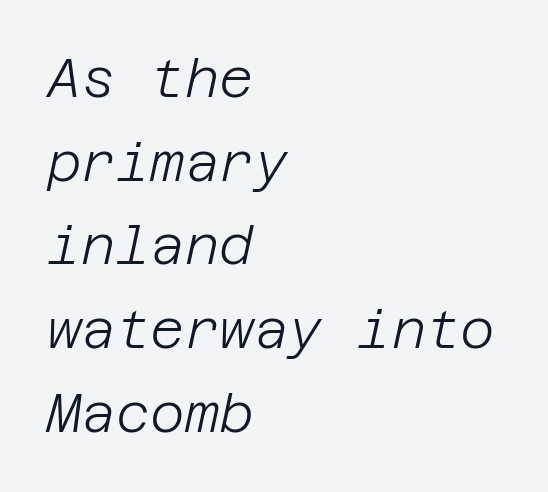
The image shows 53 px light type, italic (leaning right); set left-aligned, normal line spacing (1.58x), normal letter spacing, not underlined; low stroke contrast and a large x-height.
